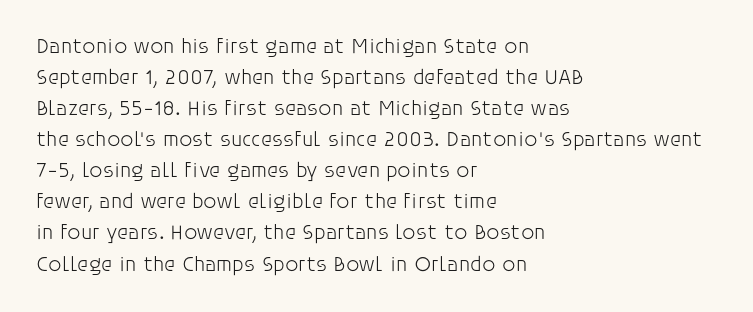
{"italic": "no", "bold": "no", "underline": "no", "align": "left", "line_spacing": "normal", "line_spacing_ratio": 1.48, "letter_spacing": "normal", "letter_spacing_em": 0.0, "glyph_px": 21}
